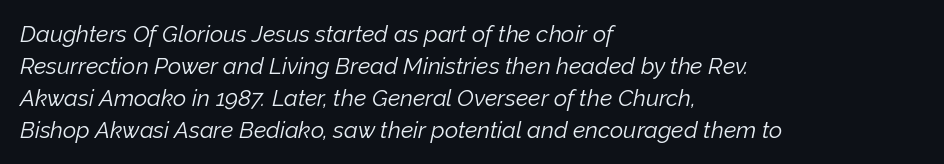
{"italic": "yes", "lean": "right", "slant_degrees": 12, "bold": "no", "underline": "no", "align": "left", "line_spacing": "normal", "line_spacing_ratio": 1.39, "letter_spacing": "normal", "letter_spacing_em": 0.0, "glyph_px": 23}
